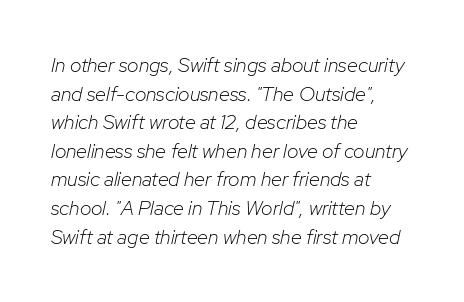
The image shows 20 px text type, italic (leaning right); set left-aligned, normal line spacing (1.43x), normal letter spacing, not underlined.
